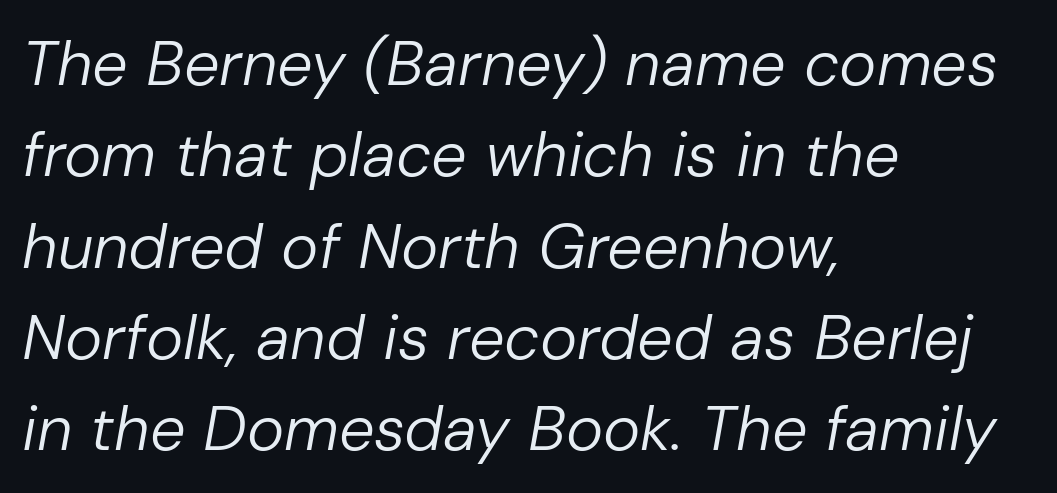
Think of a printed novel: that variable character pitch is what you see here. Is this a heavy cut? Hardly; it is regular or lighter. Spacing between characters is what you'd get straight out of the box. Rule under the text: the space is simply empty. The lettering tilts uniformly, giving the passage an italic look.
